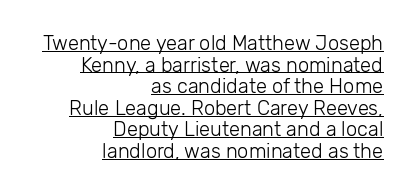
The image shows 20 px text type, upright; set right-aligned, tight line spacing (1.08x), normal letter spacing, underlined.
